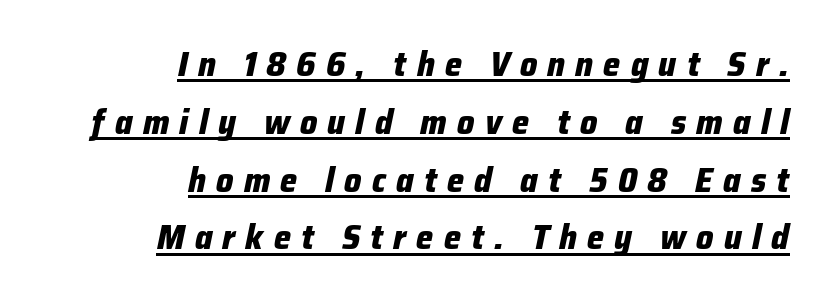
{"italic": "yes", "lean": "right", "slant_degrees": 12, "bold": "yes", "weight": "heavy", "width": "normal", "stroke_contrast": "low", "x_height": "medium", "monospaced": "no", "underline": "yes", "align": "right", "line_spacing": "normal", "line_spacing_ratio": 1.7, "letter_spacing": "wide", "letter_spacing_em": 0.3, "glyph_px": 34}
